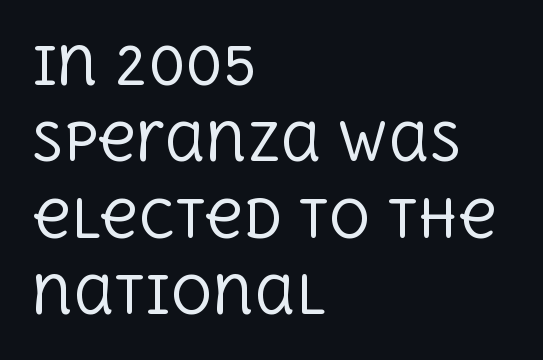
Q: Is the text bold? A: No.
Q: Is the text italic (slanted)? A: No, it is upright.
Q: Is the typeface a serif or a sans-serif typeface? A: Serif.
Q: Is the text underlined? A: No.
Q: How is the paragraph aligned? A: Left-aligned.
Q: Is the spacing between letters normal or unusually wide? A: Normal.
Q: Is the spacing between lines tight, normal or loose? A: Normal.
Q: Width (condensed, normal, or wide)? A: Normal.
Q: x-height? A: Large.
Q: Monospaced? A: No.
